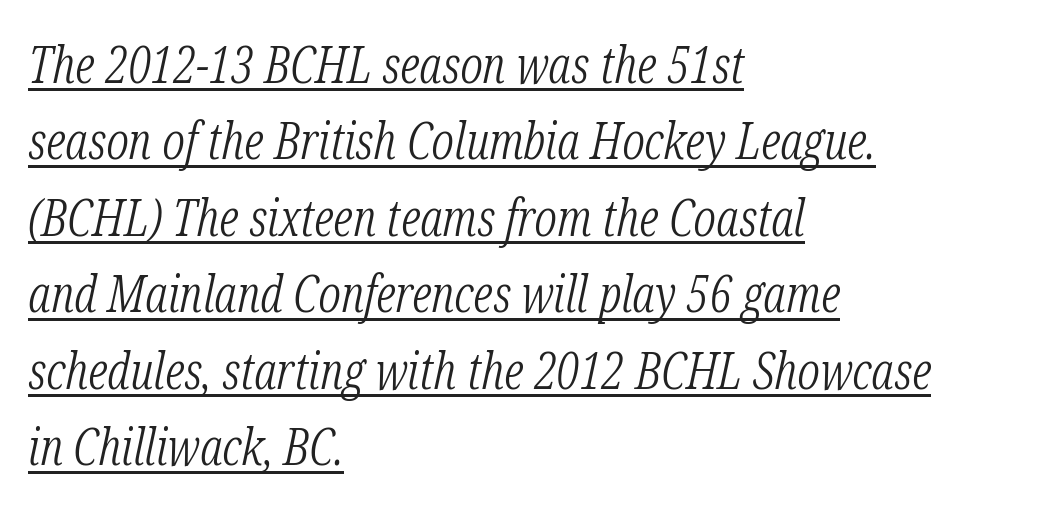
The image shows 51 px light, condensed serif type, italic (leaning right); set left-aligned, normal line spacing (1.5x), normal letter spacing, underlined; low stroke contrast and a medium x-height.
